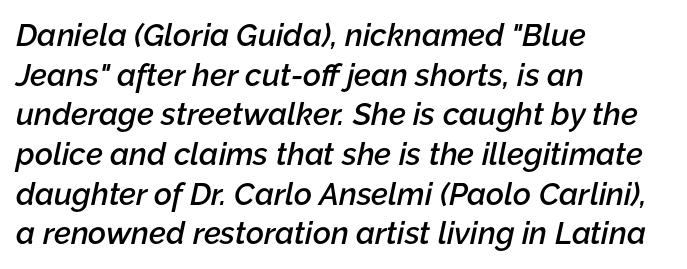
{"italic": "yes", "lean": "right", "slant_degrees": 12, "bold": "semi", "weight": "semibold", "width": "normal", "stroke_contrast": "low", "x_height": "medium", "monospaced": "no", "underline": "no", "align": "left", "line_spacing": "normal", "line_spacing_ratio": 1.28, "letter_spacing": "normal", "letter_spacing_em": 0.0, "glyph_px": 31}
